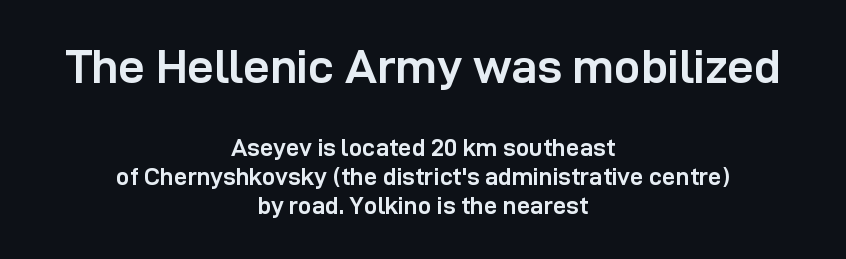
The image shows 47 px semibold sans-serif type, upright; set centered, line spacing 1.2x, normal letter spacing, not underlined; the first (top) block is 1.96x larger; low stroke contrast and a medium x-height.
